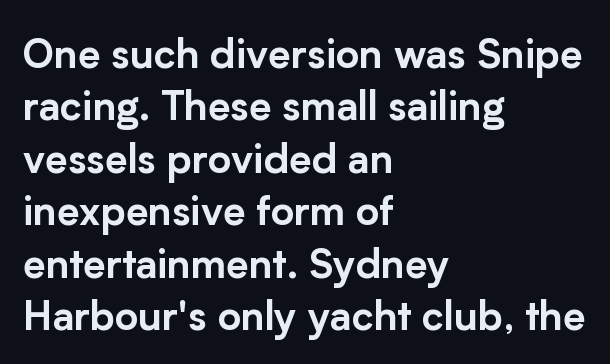
In terms of leading, this rendering sits right in the middle. Students, note that the glyphs here touch the page at normal intervals. Decoration check: the copy has no underline. The characters display no serif detailing; their extremities are plain.
